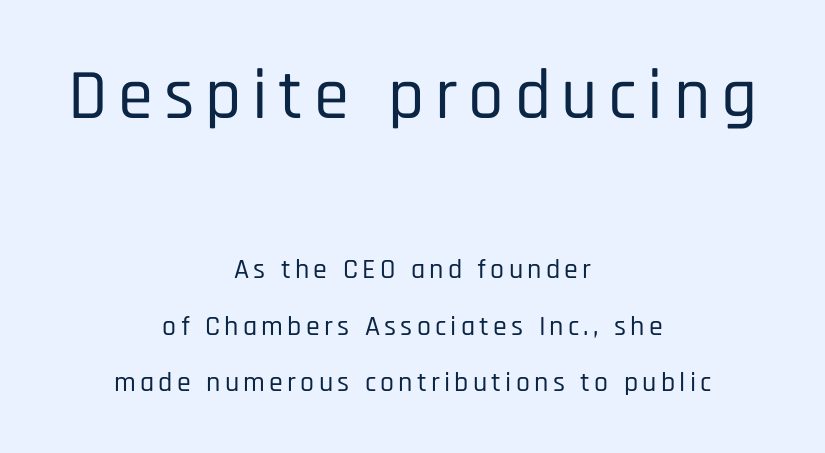
Q: Is the text italic (slanted)? A: No, it is upright.
Q: Is the typeface a serif or a sans-serif typeface? A: Sans-serif.
Q: Is the text underlined? A: No.
Q: How is the paragraph aligned? A: Centered.
Q: Is the spacing between lines tight, normal or loose? A: Loose.
Q: Which block of text is set in a larger size, the first (top) or the second (bottom)? A: The first (top) one.
Q: Width (condensed, normal, or wide)? A: Condensed.
Q: Stroke contrast? A: Low.
Q: x-height? A: Large.
Q: Monospaced? A: No.
